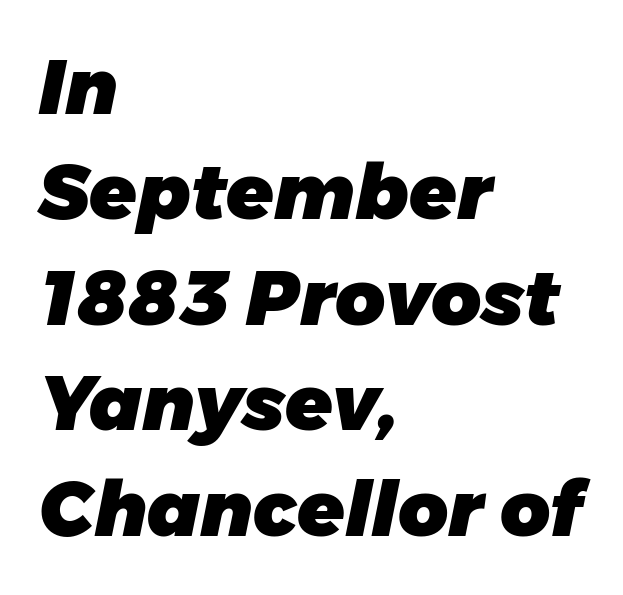
Q: Is the text bold? A: Yes.
Q: Is the text italic (slanted)? A: Yes, it leans right by about 11 degrees.
Q: Is the text underlined? A: No.
Q: How is the paragraph aligned? A: Left-aligned.
Q: Is the spacing between letters normal or unusually wide? A: Normal.
Q: Is the spacing between lines tight, normal or loose? A: Normal.
Q: Width (condensed, normal, or wide)? A: Normal.
Q: Stroke contrast? A: Low.
Q: x-height? A: Medium.
Q: Monospaced? A: No.
